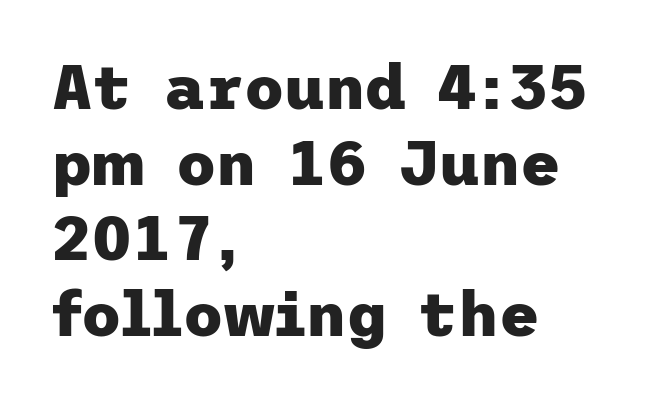
Q: Is the text bold? A: Yes.
Q: Is the text italic (slanted)? A: No, it is upright.
Q: Is the typeface a serif or a sans-serif typeface? A: Sans-serif.
Q: Is the text underlined? A: No.
Q: How is the paragraph aligned? A: Left-aligned.
Q: Is the spacing between letters normal or unusually wide? A: Normal.
Q: Width (condensed, normal, or wide)? A: Normal.
Q: Stroke contrast? A: Low.
Q: x-height? A: Medium.
